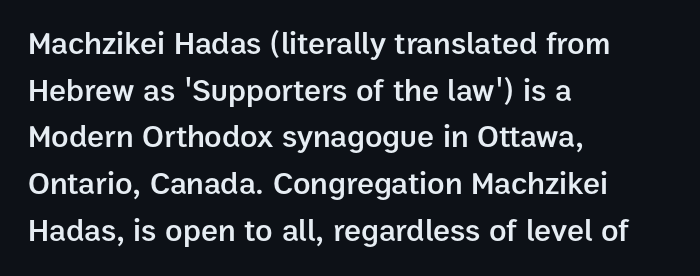
{"serif": "no", "italic": "no", "bold": "semi", "weight": "semibold", "width": "normal", "stroke_contrast": "low", "x_height": "medium", "monospaced": "no", "underline": "no", "align": "left", "line_spacing": "normal", "line_spacing_ratio": 1.46, "letter_spacing": "normal", "letter_spacing_em": 0.0, "glyph_px": 32}
